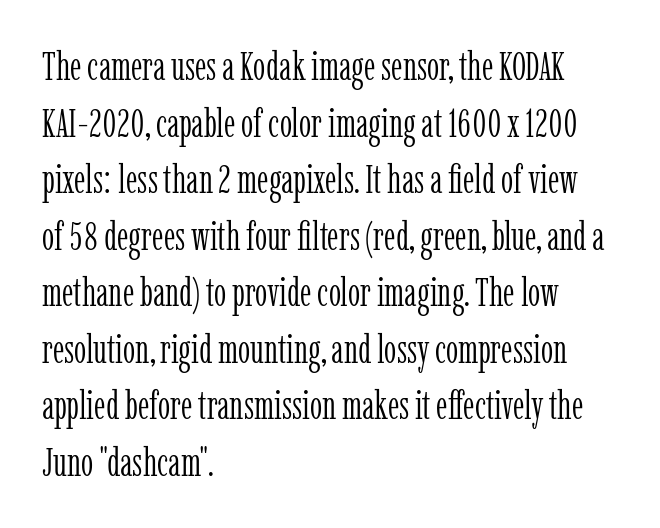
{"serif": "yes", "italic": "no", "bold": "no", "weight": "light", "width": "condensed", "stroke_contrast": "low", "x_height": "medium", "monospaced": "no", "underline": "no", "align": "left", "line_spacing": "normal", "line_spacing_ratio": 1.45, "letter_spacing": "normal", "letter_spacing_em": 0.0, "glyph_px": 39}
